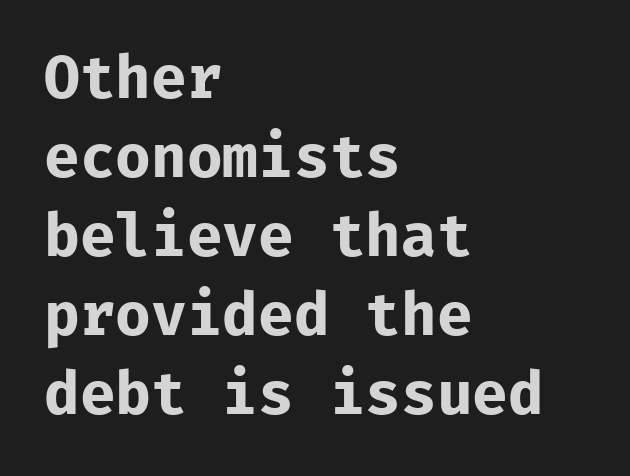
Q: Is the text bold? A: Yes.
Q: Is the text italic (slanted)? A: No, it is upright.
Q: Is the typeface a serif or a sans-serif typeface? A: Sans-serif.
Q: Is the text underlined? A: No.
Q: How is the paragraph aligned? A: Left-aligned.
Q: Is the spacing between letters normal or unusually wide? A: Normal.
Q: Is the spacing between lines tight, normal or loose? A: Normal.
Q: Width (condensed, normal, or wide)? A: Normal.
Q: Stroke contrast? A: Low.
Q: x-height? A: Medium.
